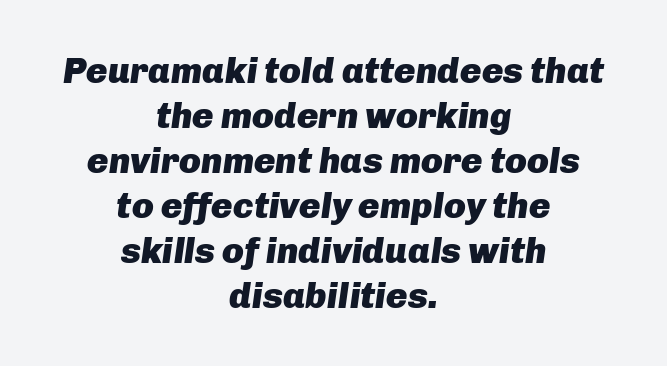
The image shows 36 px heavy type, italic (leaning right); set centered, normal line spacing (1.25x), normal letter spacing, not underlined; low stroke contrast and a medium x-height.
